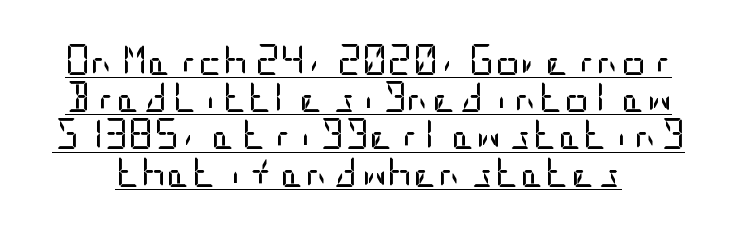
{"serif": "no", "italic": "no", "bold": "no", "weight": "regular", "width": "condensed", "stroke_contrast": "low", "x_height": "large", "underline": "yes", "line_spacing_ratio": 1.2, "letter_spacing": "normal", "letter_spacing_em": 0.0, "glyph_px": 31}
